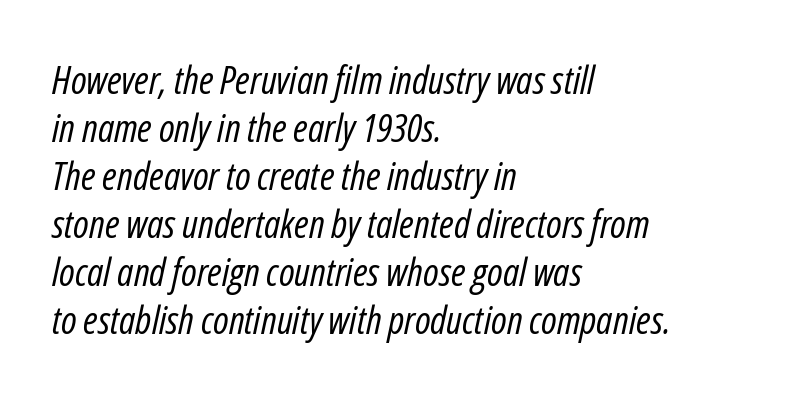
{"italic": "yes", "lean": "right", "slant_degrees": 12, "bold": "no", "weight": "regular", "width": "condensed", "stroke_contrast": "low", "x_height": "medium", "monospaced": "no", "underline": "no", "align": "left", "line_spacing_ratio": 1.23, "letter_spacing": "normal", "letter_spacing_em": 0.0, "glyph_px": 39}
